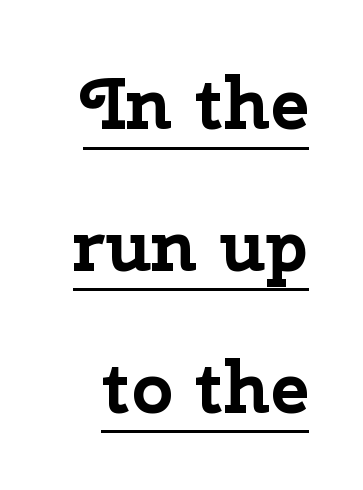
The image shows 72 px bold sans-serif type, upright; set loose line spacing (1.97x), normal letter spacing, underlined; low stroke contrast and a medium x-height.
